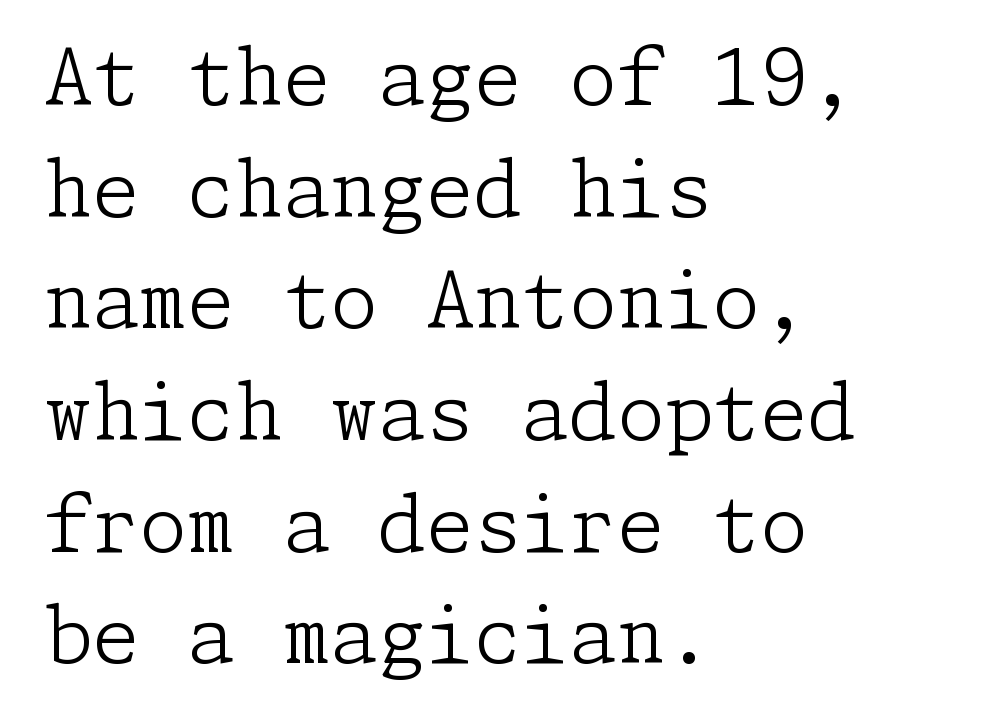
The image shows 77 px light serif type, upright; set left-aligned, normal line spacing (1.45x), normal letter spacing, not underlined; low stroke contrast and a medium x-height.
